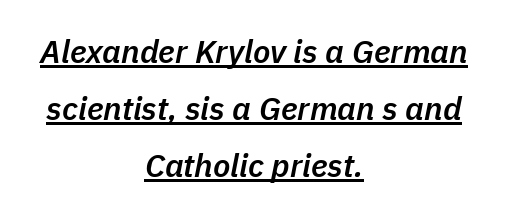
The image shows 32 px semibold type, italic (leaning right); set centered, line spacing 1.78x, normal letter spacing, underlined; low stroke contrast and a medium x-height.
